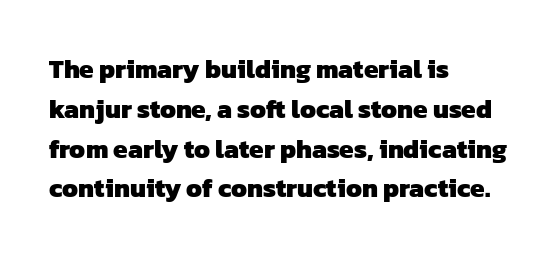
Q: Is the text bold? A: Yes.
Q: Is the text underlined? A: No.
Q: How is the paragraph aligned? A: Left-aligned.
Q: Is the spacing between letters normal or unusually wide? A: Normal.
Q: Is the spacing between lines tight, normal or loose? A: Normal.
